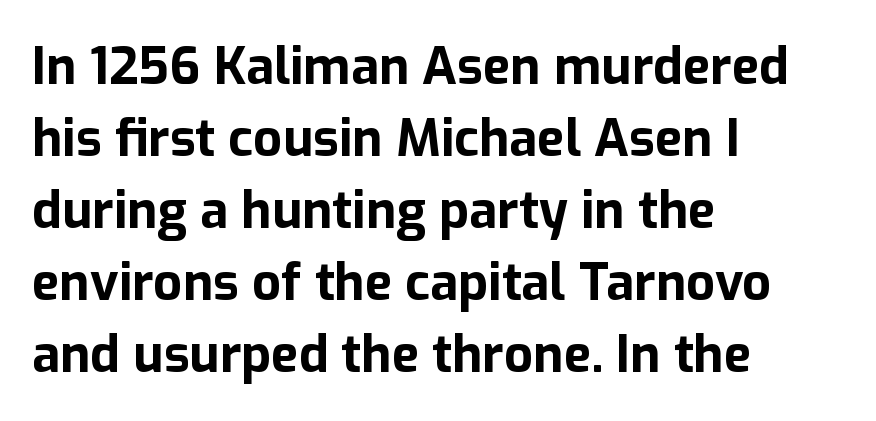
The image shows 51 px bold sans-serif type, upright; set left-aligned, normal line spacing (1.41x), normal letter spacing, not underlined; low stroke contrast and a medium x-height.
